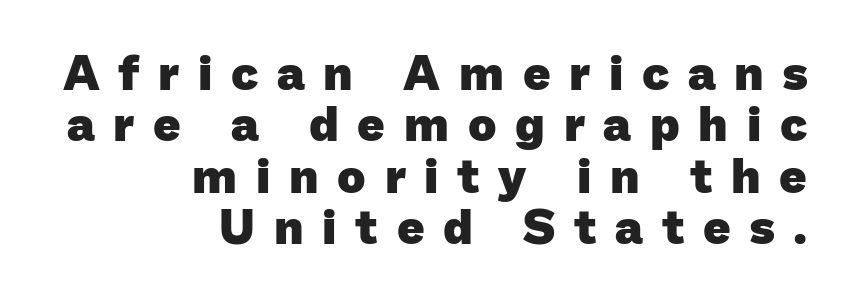
Q: Is the text bold? A: Yes.
Q: Is the typeface a serif or a sans-serif typeface? A: Sans-serif.
Q: Is the text underlined? A: No.
Q: How is the paragraph aligned? A: Right-aligned.
Q: Is the spacing between letters normal or unusually wide? A: Unusually wide.
Q: Is the spacing between lines tight, normal or loose? A: Tight.
Q: Width (condensed, normal, or wide)? A: Normal.
Q: Stroke contrast? A: Low.
Q: x-height? A: Medium.
Q: Monospaced? A: No.
